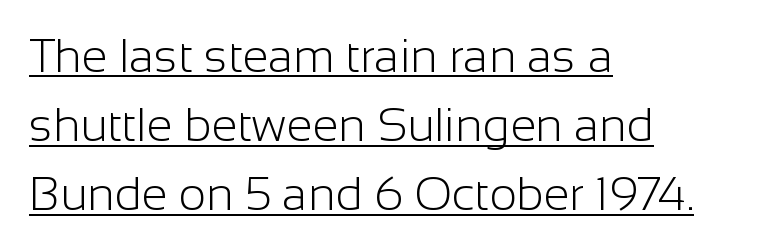
{"serif": "no", "italic": "no", "bold": "no", "weight": "light", "width": "normal", "stroke_contrast": "low", "x_height": "medium", "monospaced": "no", "underline": "yes", "align": "left", "line_spacing": "normal", "line_spacing_ratio": 1.47, "letter_spacing": "normal", "letter_spacing_em": 0.0, "glyph_px": 47}
